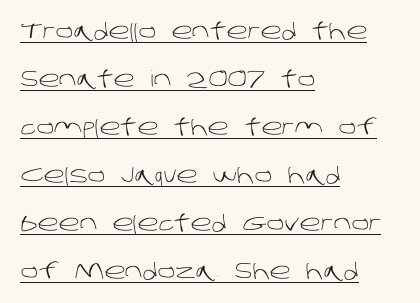
The image shows 22 px text type; set left-aligned, loose line spacing (2.18x), normal letter spacing, underlined.
